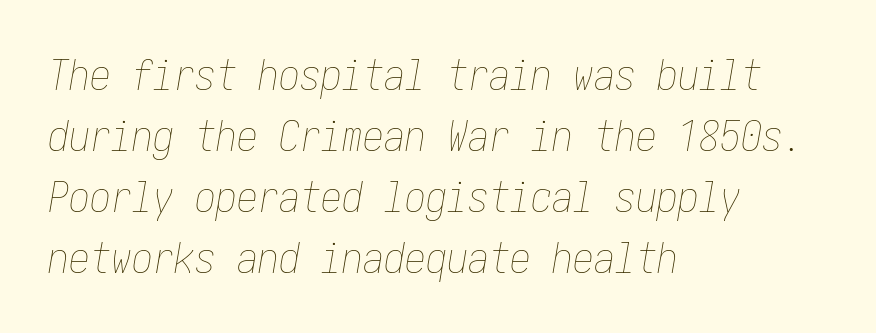
You could call the tracking neutral — neither tight nor loose. The strokes carry an ordinary text weight at most. Visually the block forms a straight wall on the left and a jagged coastline on the right. The strip under each line holds only bare page. Designer's note — italics engaged.
